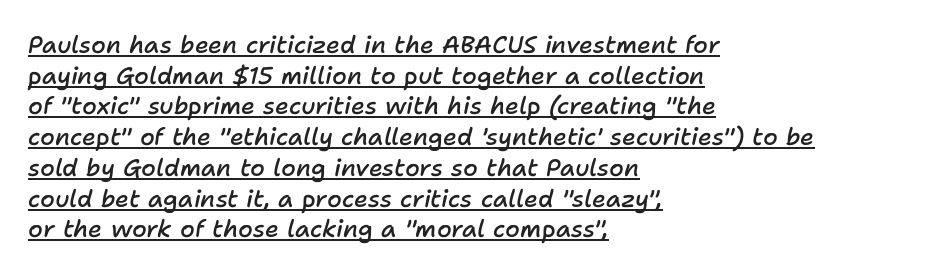
What stands out about the letter spacing? Nothing — it is the standard amount. Honestly, the row spacing looks completely unremarkable. Set as a demibold, roughly 600 on the weight scale. Quick note: italic.
